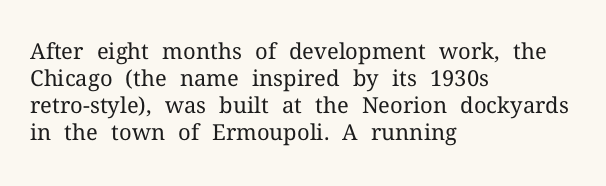
{"italic": "no", "bold": "no", "underline": "no", "align": "left", "line_spacing_ratio": 1.22, "letter_spacing": "normal", "letter_spacing_em": 0.0, "glyph_px": 22}
